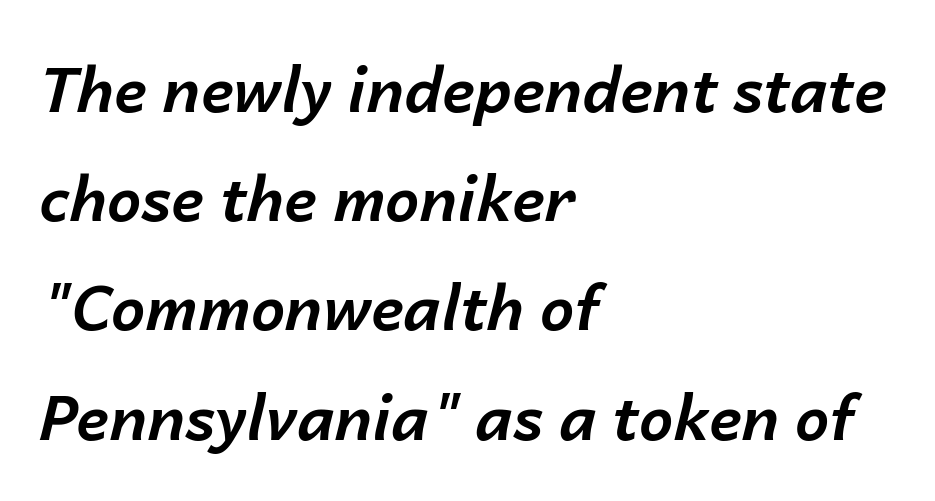
Strokes here are thick enough to call this a true bold. Italic: yes, the glyphs are oblique. In CSS terms this would be text-align: left. Standard letterfit; no display-style spreading of the glyphs.
